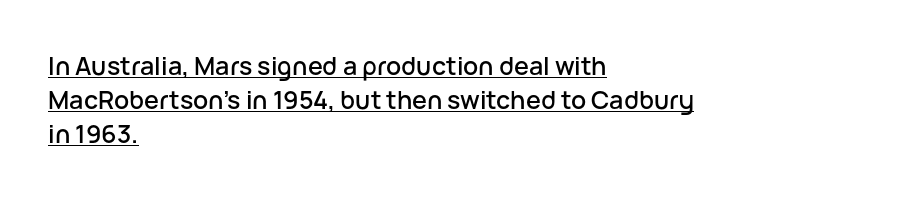
{"italic": "no", "underline": "yes", "align": "left", "line_spacing": "normal", "line_spacing_ratio": 1.36, "letter_spacing": "normal", "letter_spacing_em": 0.0, "glyph_px": 25}
